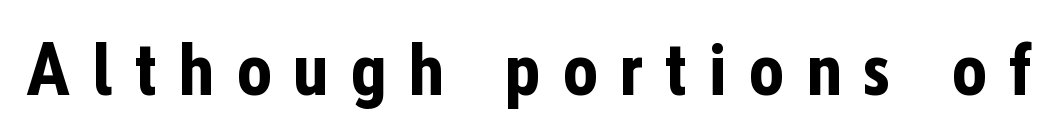
Q: Is the text bold? A: Yes.
Q: Is the text italic (slanted)? A: No, it is upright.
Q: Is the typeface a serif or a sans-serif typeface? A: Sans-serif.
Q: Is the text underlined? A: No.
Q: Is the spacing between letters normal or unusually wide? A: Unusually wide.
Q: Width (condensed, normal, or wide)? A: Condensed.
Q: Stroke contrast? A: Low.
Q: x-height? A: Medium.
Q: Monospaced? A: No.
